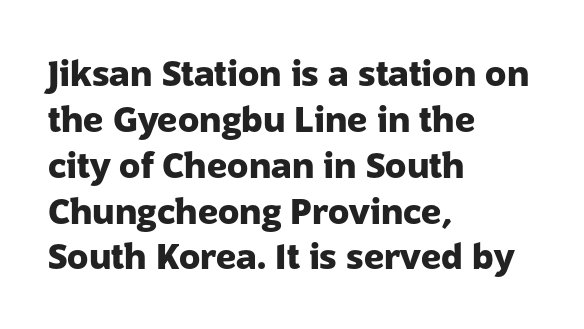
Q: Is the text bold? A: Yes.
Q: Is the text italic (slanted)? A: No, it is upright.
Q: Is the typeface a serif or a sans-serif typeface? A: Sans-serif.
Q: Is the text underlined? A: No.
Q: How is the paragraph aligned? A: Left-aligned.
Q: Is the spacing between letters normal or unusually wide? A: Normal.
Q: Is the spacing between lines tight, normal or loose? A: Normal.
Q: Width (condensed, normal, or wide)? A: Normal.
Q: Stroke contrast? A: Low.
Q: x-height? A: Medium.
Q: Monospaced? A: No.
